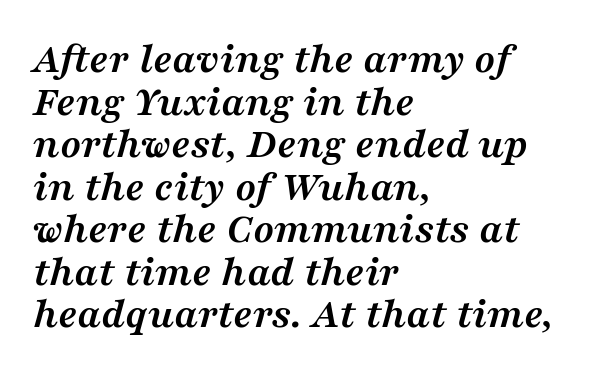
Q: Is the text bold? A: Yes.
Q: Is the text italic (slanted)? A: Yes, it leans right by about 16 degrees.
Q: Is the typeface a serif or a sans-serif typeface? A: Serif.
Q: Is the text underlined? A: No.
Q: How is the paragraph aligned? A: Left-aligned.
Q: Is the spacing between letters normal or unusually wide? A: Normal.
Q: Is the spacing between lines tight, normal or loose? A: Tight.
Q: Width (condensed, normal, or wide)? A: Wide.
Q: Stroke contrast? A: Medium.
Q: x-height? A: Medium.
Q: Monospaced? A: No.
